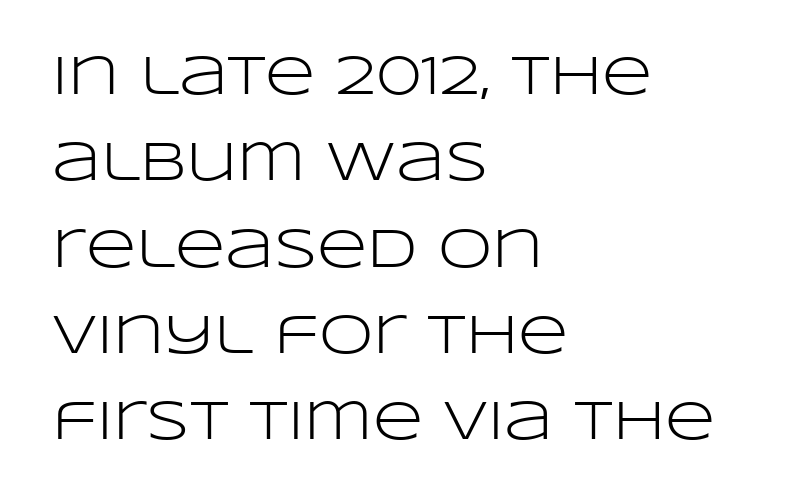
Q: Is the text bold? A: No.
Q: Is the text italic (slanted)? A: No, it is upright.
Q: Is the typeface a serif or a sans-serif typeface? A: Sans-serif.
Q: Is the text underlined? A: No.
Q: How is the paragraph aligned? A: Left-aligned.
Q: Is the spacing between letters normal or unusually wide? A: Normal.
Q: Is the spacing between lines tight, normal or loose? A: Normal.
Q: Width (condensed, normal, or wide)? A: Wide.
Q: Stroke contrast? A: Low.
Q: x-height? A: Large.
Q: Monospaced? A: No.
